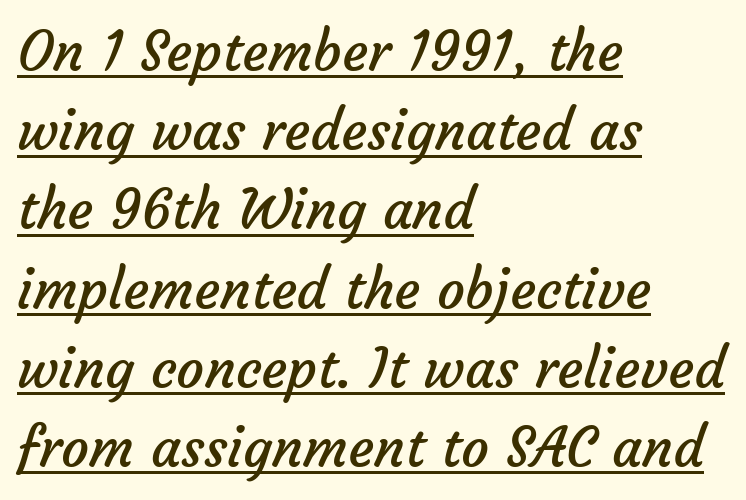
Q: Is the text bold? A: No.
Q: Is the typeface a serif or a sans-serif typeface? A: Sans-serif.
Q: Is the text underlined? A: Yes.
Q: How is the paragraph aligned? A: Left-aligned.
Q: Is the spacing between letters normal or unusually wide? A: Normal.
Q: Is the spacing between lines tight, normal or loose? A: Normal.
Q: Width (condensed, normal, or wide)? A: Normal.
Q: Stroke contrast? A: Low.
Q: x-height? A: Medium.
Q: Monospaced? A: No.
